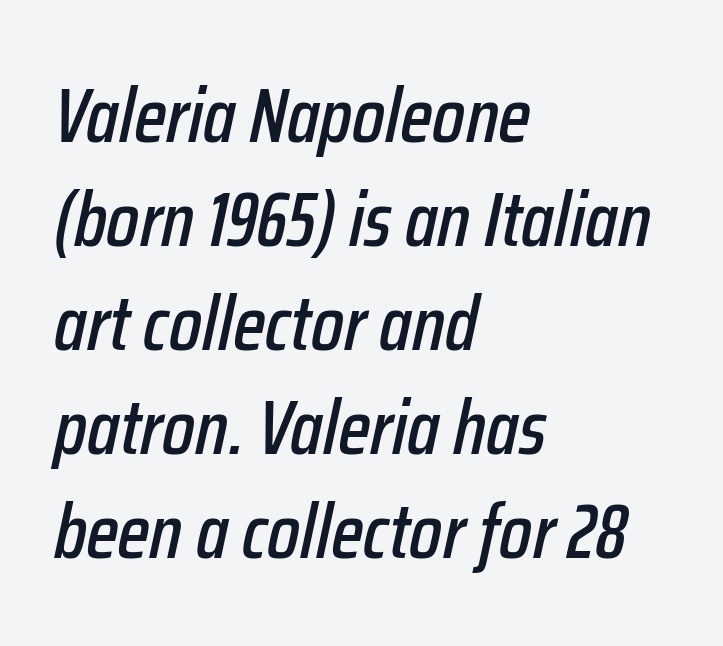
{"italic": "yes", "lean": "right", "slant_degrees": 12, "width": "condensed", "stroke_contrast": "low", "x_height": "medium", "monospaced": "no", "underline": "no", "align": "left", "line_spacing": "normal", "line_spacing_ratio": 1.35, "letter_spacing": "normal", "letter_spacing_em": 0.0, "glyph_px": 77}
